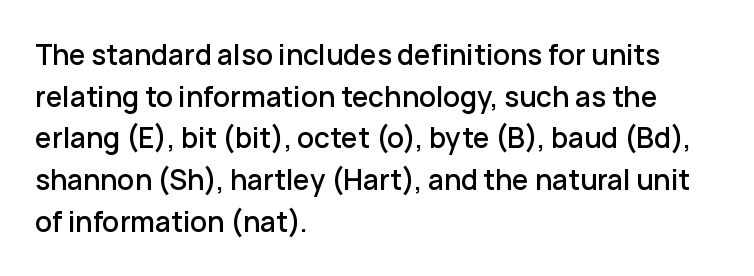
Q: Is the text italic (slanted)? A: No, it is upright.
Q: Is the typeface a serif or a sans-serif typeface? A: Sans-serif.
Q: Is the text underlined? A: No.
Q: How is the paragraph aligned? A: Left-aligned.
Q: Is the spacing between letters normal or unusually wide? A: Normal.
Q: Is the spacing between lines tight, normal or loose? A: Normal.
Q: Width (condensed, normal, or wide)? A: Normal.
Q: Stroke contrast? A: Low.
Q: x-height? A: Medium.
Q: Monospaced? A: No.
